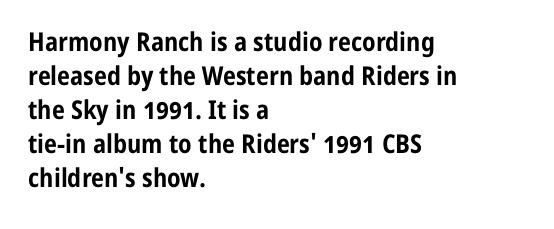
Typeset ragged right — the left edge is the straight one. Words float on clear page, feet unadorned. Vertically, the passage feels balanced, rows spaced as you'd expect. This sample uses plain, unmodified letter spacing. Summary of weight: heavy, a full bold. Characters remain perfectly vertical along every line.
